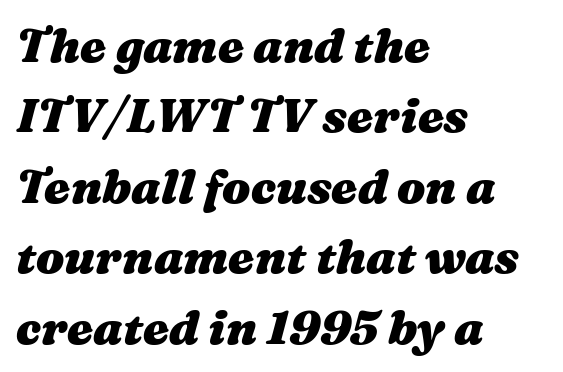
The image shows 47 px heavy, wide type, italic (leaning right); set left-aligned, normal line spacing (1.5x), normal letter spacing, not underlined; medium stroke contrast and a medium x-height.
